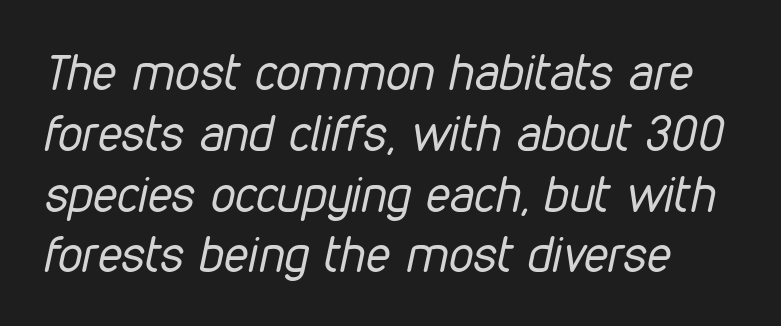
The face used here is proportionally spaced, like ordinary book or web type. Nobody drew a line under any word here. The font sits on the lighter half of the weight spectrum, regular included. Honestly, the letter spacing is just normal — you wouldn't notice it. Compared with ordinary roman type, these characters are visibly tilted.
